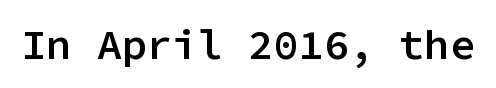
The image shows 42 px semibold sans-serif type, upright, monospaced; set normal letter spacing, not underlined; low stroke contrast and a medium x-height.
